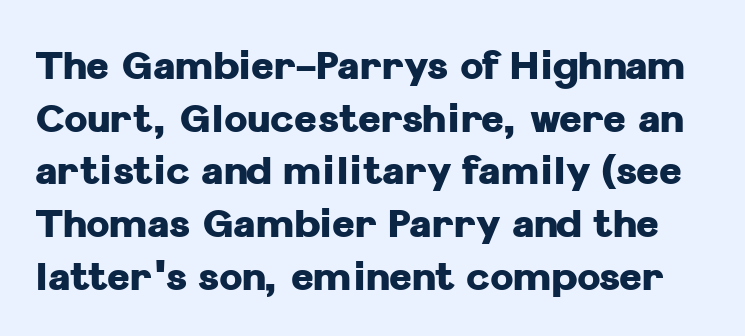
Q: Is the text bold? A: Yes.
Q: Is the text italic (slanted)? A: No, it is upright.
Q: Is the typeface a serif or a sans-serif typeface? A: Sans-serif.
Q: Is the text underlined? A: No.
Q: Is the spacing between letters normal or unusually wide? A: Normal.
Q: Is the spacing between lines tight, normal or loose? A: Normal.
Q: Width (condensed, normal, or wide)? A: Normal.
Q: Stroke contrast? A: Low.
Q: x-height? A: Medium.
Q: Monospaced? A: No.
